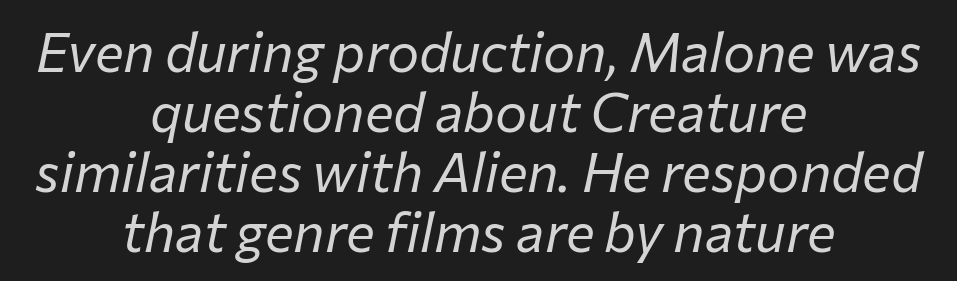
Q: Is the text bold? A: No.
Q: Is the text italic (slanted)? A: Yes, it leans right by about 12 degrees.
Q: Is the text underlined? A: No.
Q: How is the paragraph aligned? A: Centered.
Q: Is the spacing between letters normal or unusually wide? A: Normal.
Q: Is the spacing between lines tight, normal or loose? A: Tight.
Q: Width (condensed, normal, or wide)? A: Normal.
Q: Stroke contrast? A: Low.
Q: x-height? A: Medium.
Q: Monospaced? A: No.
